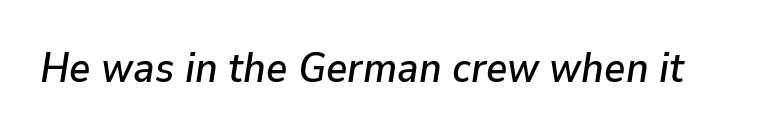
The gaps between neighbouring characters are ordinary and unremarkable. It's the slanting kind of type. The space beneath each line is pristine and unruled. Looks like regular typesetting: each glyph gets only the width it needs.
